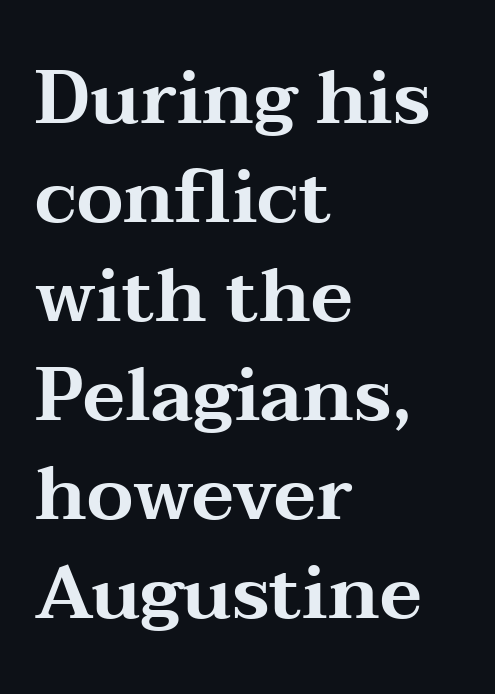
Q: Is the text italic (slanted)? A: No, it is upright.
Q: Is the typeface a serif or a sans-serif typeface? A: Serif.
Q: Is the text underlined? A: No.
Q: How is the paragraph aligned? A: Left-aligned.
Q: Is the spacing between letters normal or unusually wide? A: Normal.
Q: Is the spacing between lines tight, normal or loose? A: Normal.
Q: Width (condensed, normal, or wide)? A: Wide.
Q: Stroke contrast? A: Medium.
Q: x-height? A: Medium.
Q: Monospaced? A: No.
